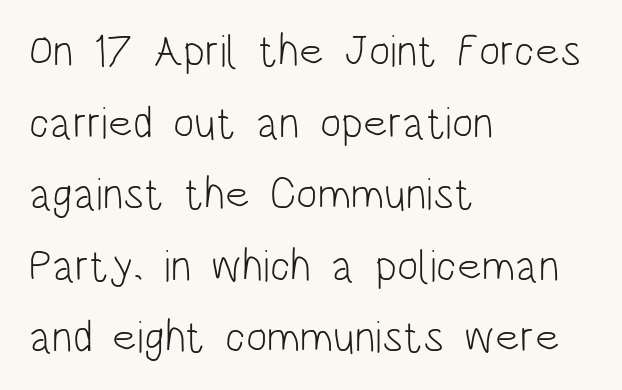
{"serif": "no", "italic": "no", "bold": "no", "weight": "light", "width": "condensed", "stroke_contrast": "low", "x_height": "large", "monospaced": "no", "underline": "no", "align": "left", "line_spacing": "normal", "line_spacing_ratio": 1.59, "letter_spacing": "normal", "letter_spacing_em": 0.0, "glyph_px": 45}
